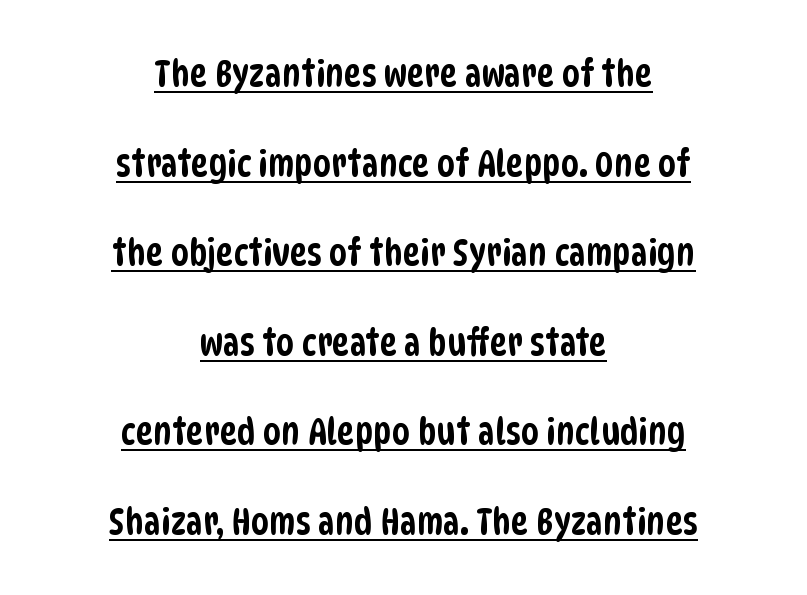
{"serif": "no", "width": "condensed", "stroke_contrast": "low", "x_height": "large", "monospaced": "no", "underline": "yes", "align": "center", "line_spacing": "loose", "line_spacing_ratio": 2.42, "letter_spacing": "normal", "letter_spacing_em": 0.0, "glyph_px": 37}
